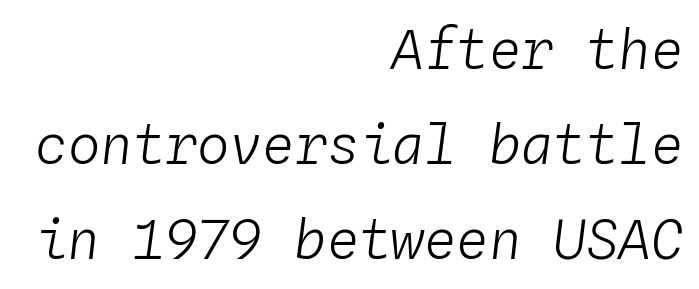
{"italic": "yes", "lean": "right", "slant_degrees": 4, "bold": "no", "weight": "light", "width": "normal", "stroke_contrast": "low", "x_height": "medium", "monospaced": "yes", "underline": "no", "align": "right", "line_spacing_ratio": 1.76, "letter_spacing": "normal", "letter_spacing_em": 0.0, "glyph_px": 54}
